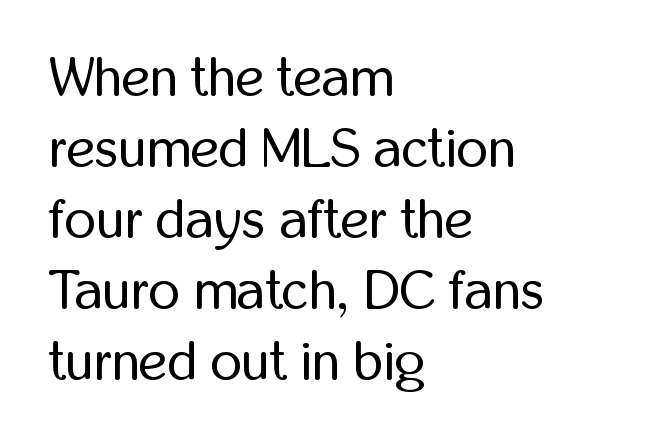
{"serif": "no", "italic": "no", "bold": "no", "weight": "regular", "width": "condensed", "stroke_contrast": "low", "x_height": "medium", "monospaced": "no", "underline": "no", "align": "left", "line_spacing": "normal", "line_spacing_ratio": 1.29, "letter_spacing": "normal", "letter_spacing_em": 0.0, "glyph_px": 55}
